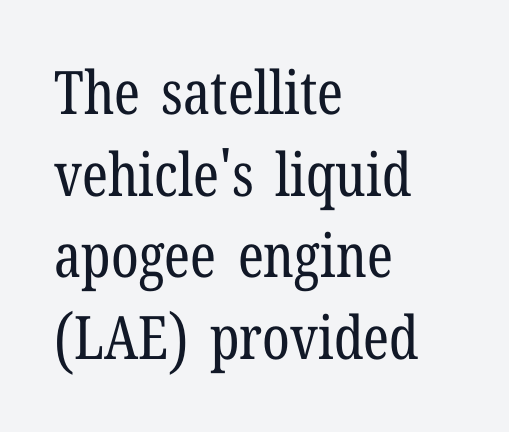
Leading: standard. Tracking value appears to be zero — textbook default spacing. The specimen omits any rule beneath the text block's lines. Is the block centered? No — it sits flush against the left margin.
